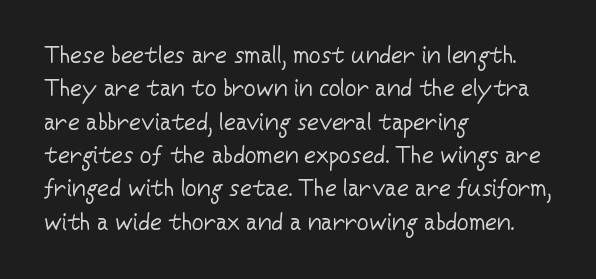
How would I describe the line gaps? Plain and ordinary. Just letters on the line, the space beneath them empty. Alignment: flush left. In terms of posture, this sample is upright.
